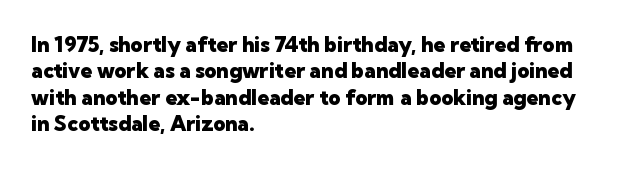
The image shows 21 px bold type, upright; set left-aligned, normal line spacing (1.26x), normal letter spacing, not underlined.
